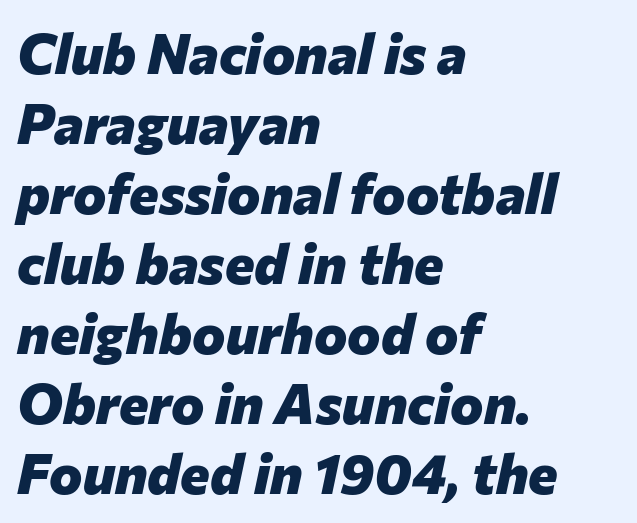
{"italic": "yes", "lean": "right", "slant_degrees": 12, "bold": "yes", "weight": "heavy", "width": "normal", "stroke_contrast": "low", "x_height": "medium", "monospaced": "no", "underline": "no", "align": "left", "line_spacing": "normal", "line_spacing_ratio": 1.25, "letter_spacing": "normal", "letter_spacing_em": 0.0, "glyph_px": 56}
